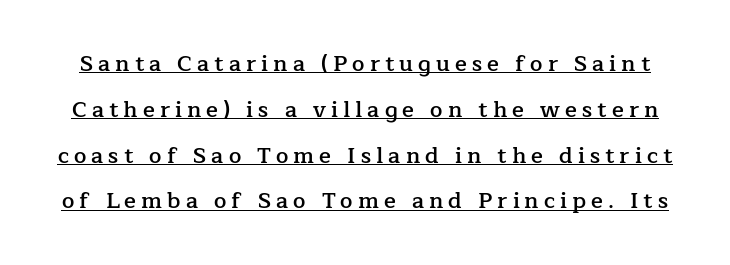
{"italic": "no", "bold": "semi", "underline": "yes", "line_spacing": "loose", "line_spacing_ratio": 2.08, "letter_spacing": "wide", "letter_spacing_em": 0.23, "glyph_px": 22}
